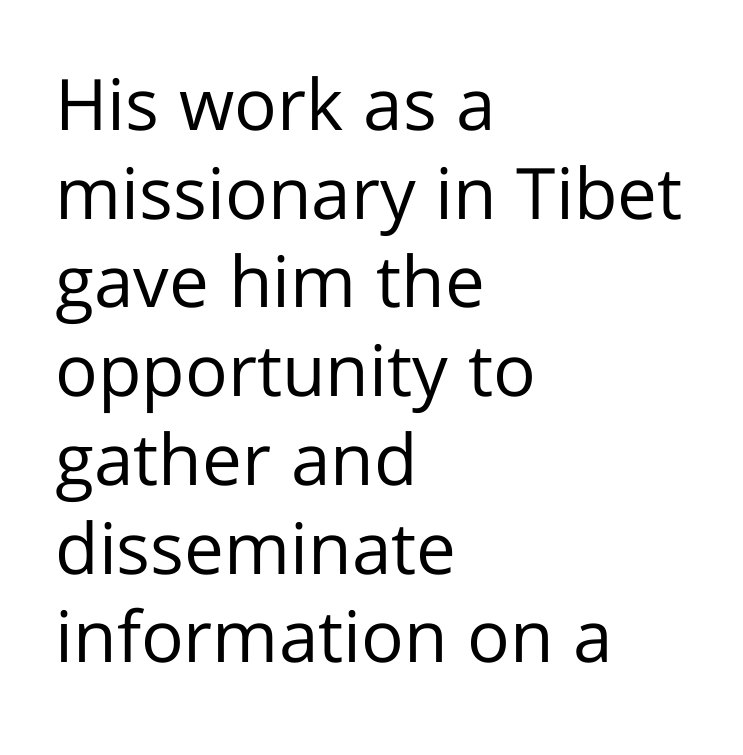
The image shows 71 px regular-weight sans-serif type, upright; set left-aligned, normal line spacing (1.25x), normal letter spacing, not underlined; low stroke contrast and a medium x-height.
